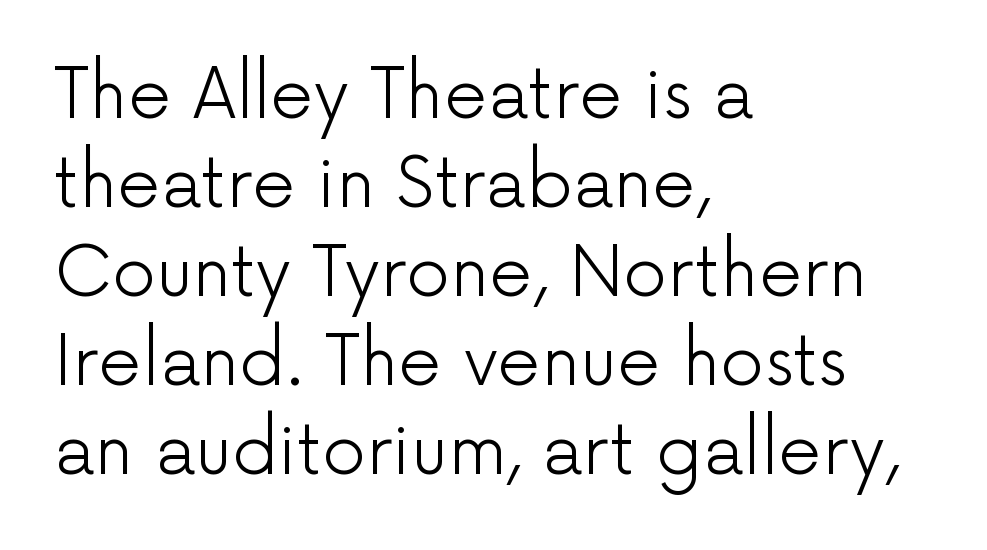
The image shows 69 px light sans-serif type, upright; set left-aligned, normal line spacing (1.29x), normal letter spacing, not underlined; low stroke contrast and a medium x-height.
